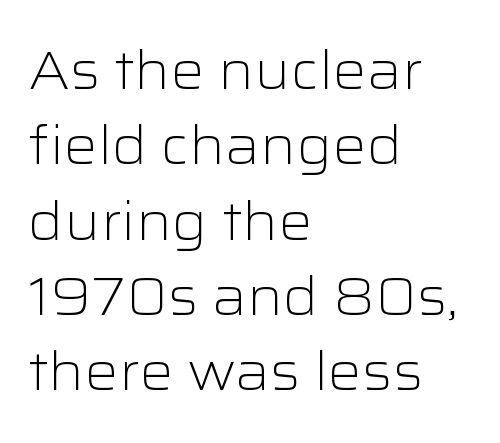
The image shows 53 px light, wide sans-serif type, upright; set left-aligned, normal line spacing (1.42x), normal letter spacing, not underlined; low stroke contrast and a medium x-height.
